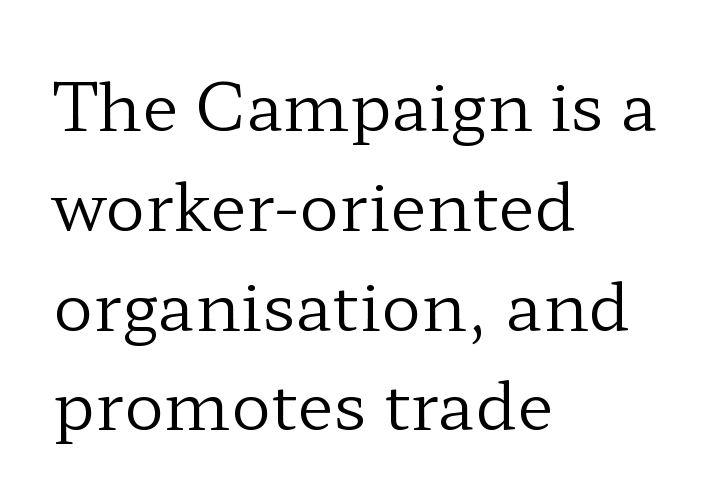
{"serif": "yes", "italic": "no", "bold": "no", "weight": "regular", "width": "wide", "stroke_contrast": "low", "x_height": "medium", "monospaced": "no", "underline": "no", "align": "left", "line_spacing": "normal", "line_spacing_ratio": 1.49, "letter_spacing": "normal", "letter_spacing_em": 0.0, "glyph_px": 67}
